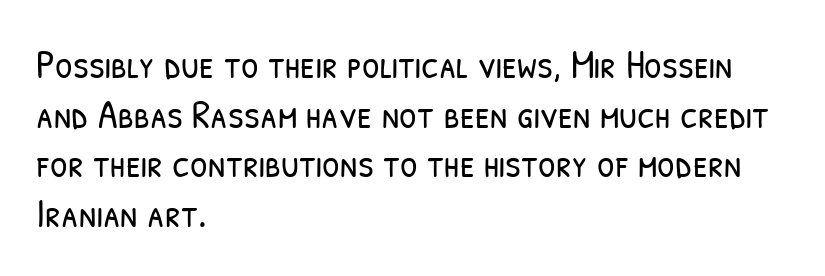
Q: Is the text bold? A: No.
Q: Is the typeface a serif or a sans-serif typeface? A: Sans-serif.
Q: Is the text underlined? A: No.
Q: How is the paragraph aligned? A: Left-aligned.
Q: Is the spacing between letters normal or unusually wide? A: Normal.
Q: Width (condensed, normal, or wide)? A: Condensed.
Q: Stroke contrast? A: Low.
Q: x-height? A: Medium.
Q: Monospaced? A: No.
